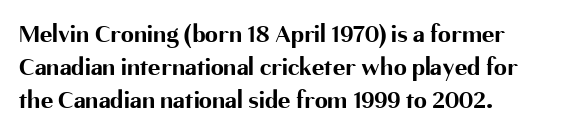
{"italic": "no", "bold": "yes", "underline": "no", "line_spacing": "normal", "line_spacing_ratio": 1.26, "letter_spacing": "normal", "letter_spacing_em": 0.0, "glyph_px": 26}
